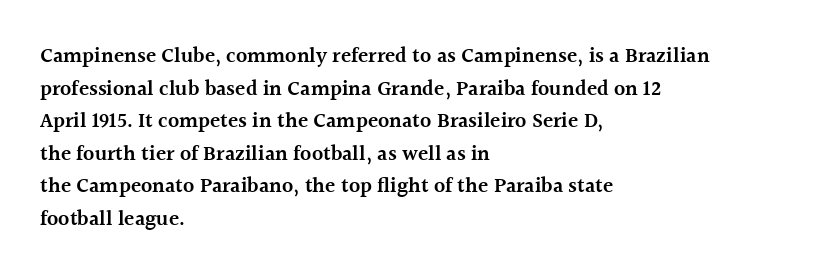
The image shows 21 px text type, upright; set left-aligned, normal line spacing (1.55x), normal letter spacing, not underlined.
